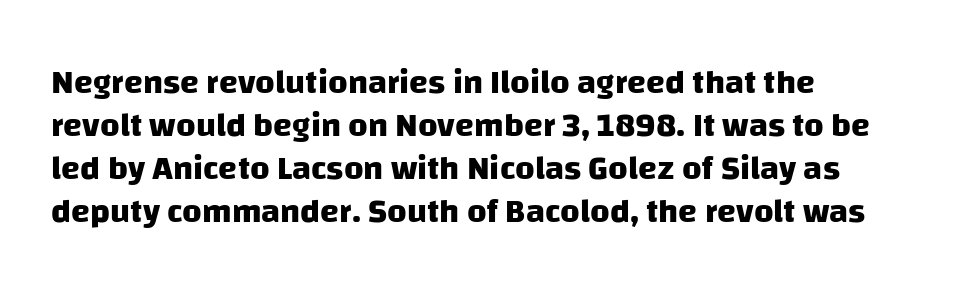
Q: Is the text bold? A: Yes.
Q: Is the typeface a serif or a sans-serif typeface? A: Sans-serif.
Q: Is the text underlined? A: No.
Q: How is the paragraph aligned? A: Left-aligned.
Q: Is the spacing between letters normal or unusually wide? A: Normal.
Q: Is the spacing between lines tight, normal or loose? A: Normal.
Q: Width (condensed, normal, or wide)? A: Normal.
Q: Stroke contrast? A: Low.
Q: x-height? A: Large.
Q: Monospaced? A: No.
